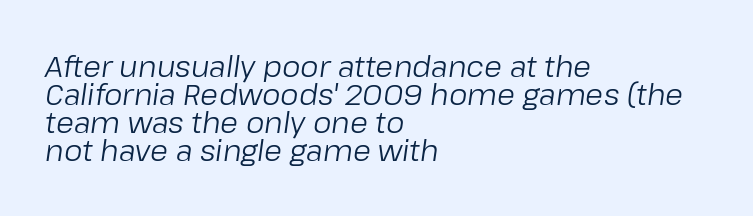
Q: Is the text bold? A: No.
Q: Is the text italic (slanted)? A: Yes, it leans right by about 8 degrees.
Q: Is the text underlined? A: No.
Q: How is the paragraph aligned? A: Left-aligned.
Q: Is the spacing between letters normal or unusually wide? A: Normal.
Q: Is the spacing between lines tight, normal or loose? A: Tight.
Q: Width (condensed, normal, or wide)? A: Normal.
Q: Stroke contrast? A: Low.
Q: x-height? A: Medium.
Q: Monospaced? A: No.
